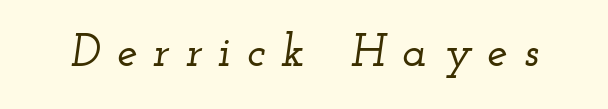
Q: Is the text italic (slanted)? A: Yes, it leans right by about 12 degrees.
Q: Is the typeface a serif or a sans-serif typeface? A: Serif.
Q: Is the text underlined? A: No.
Q: Is the spacing between letters normal or unusually wide? A: Unusually wide.
Q: Width (condensed, normal, or wide)? A: Wide.
Q: Stroke contrast? A: Low.
Q: x-height? A: Small.
Q: Monospaced? A: No.
